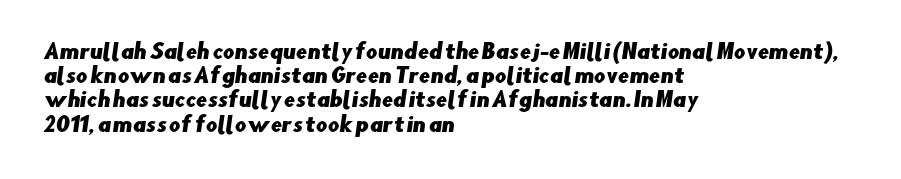
Words appear dense and cohesive because spacing is normal. The text block is weighted toward the left margin, trailing off unevenly rightward. The strip under each line holds only bare page.
